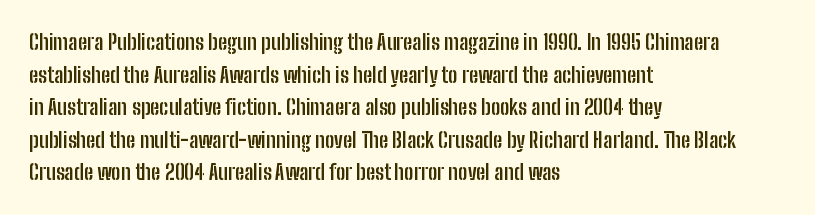
{"italic": "no", "bold": "yes", "underline": "no", "align": "left", "line_spacing": "normal", "line_spacing_ratio": 1.55, "letter_spacing": "normal", "letter_spacing_em": 0.0, "glyph_px": 21}
